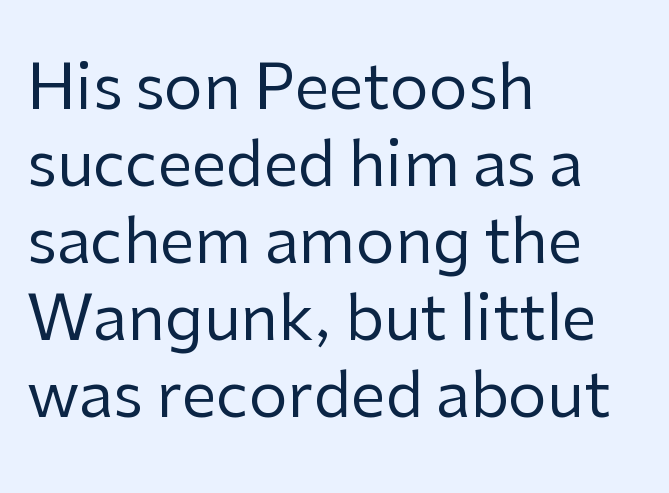
Q: Is the text bold? A: No.
Q: Is the text italic (slanted)? A: No, it is upright.
Q: Is the typeface a serif or a sans-serif typeface? A: Sans-serif.
Q: Is the text underlined? A: No.
Q: How is the paragraph aligned? A: Left-aligned.
Q: Is the spacing between letters normal or unusually wide? A: Normal.
Q: Width (condensed, normal, or wide)? A: Normal.
Q: Stroke contrast? A: Low.
Q: x-height? A: Medium.
Q: Monospaced? A: No.
